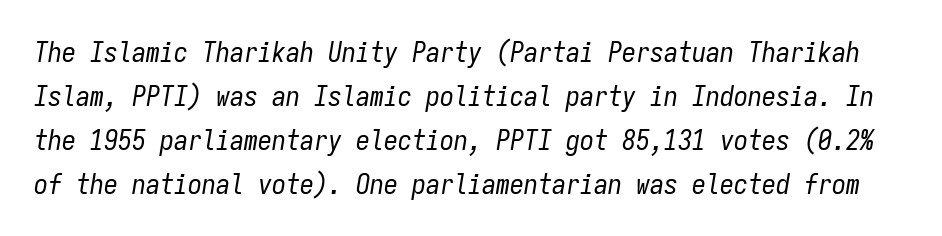
Q: Is the text bold? A: No.
Q: Is the text italic (slanted)? A: Yes, it leans right by about 9 degrees.
Q: Is the text underlined? A: No.
Q: Is the spacing between letters normal or unusually wide? A: Normal.
Q: Is the spacing between lines tight, normal or loose? A: Normal.
Q: Width (condensed, normal, or wide)? A: Condensed.
Q: Stroke contrast? A: Low.
Q: x-height? A: Medium.
Q: Monospaced? A: Yes.
